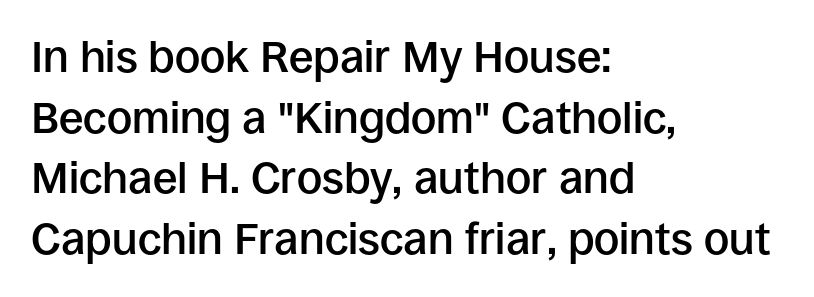
Q: Is the text bold? A: Semi-bold.
Q: Is the text italic (slanted)? A: No, it is upright.
Q: Is the typeface a serif or a sans-serif typeface? A: Sans-serif.
Q: Is the text underlined? A: No.
Q: How is the paragraph aligned? A: Left-aligned.
Q: Is the spacing between letters normal or unusually wide? A: Normal.
Q: Is the spacing between lines tight, normal or loose? A: Normal.
Q: Width (condensed, normal, or wide)? A: Normal.
Q: Stroke contrast? A: Low.
Q: x-height? A: Large.
Q: Monospaced? A: No.
